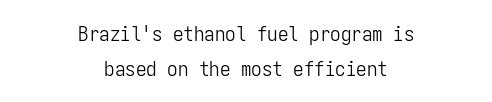
Q: Is the text bold? A: No.
Q: Is the text italic (slanted)? A: No, it is upright.
Q: Is the text underlined? A: No.
Q: How is the paragraph aligned? A: Centered.
Q: Is the spacing between letters normal or unusually wide? A: Normal.
Q: Is the spacing between lines tight, normal or loose? A: Normal.
